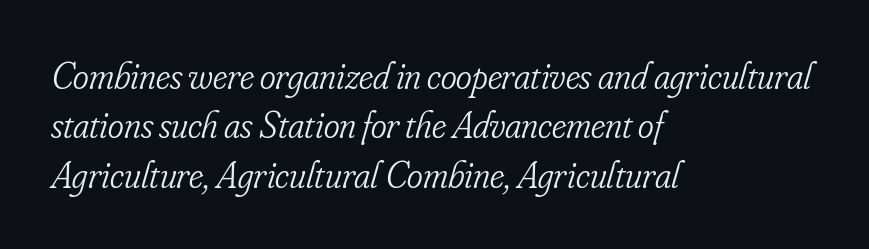
The image shows 38 px light, condensed serif type, italic (leaning right); set left-aligned, normal line spacing (1.3x), normal letter spacing, not underlined; low stroke contrast and a small x-height.
